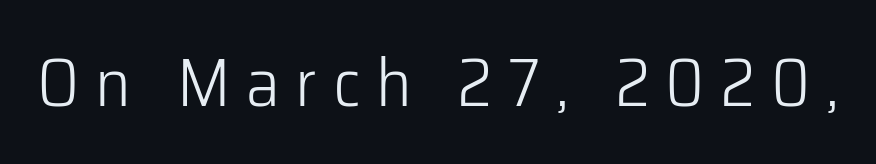
Q: Is the text bold? A: No.
Q: Is the text italic (slanted)? A: No, it is upright.
Q: Is the typeface a serif or a sans-serif typeface? A: Sans-serif.
Q: Is the text underlined? A: No.
Q: Is the spacing between letters normal or unusually wide? A: Unusually wide.
Q: Width (condensed, normal, or wide)? A: Normal.
Q: Stroke contrast? A: Low.
Q: x-height? A: Medium.
Q: Monospaced? A: No.
